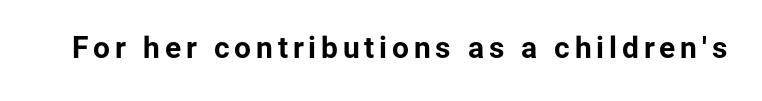
The image shows 30 px bold sans-serif type, upright; set not underlined; low stroke contrast and a medium x-height.
